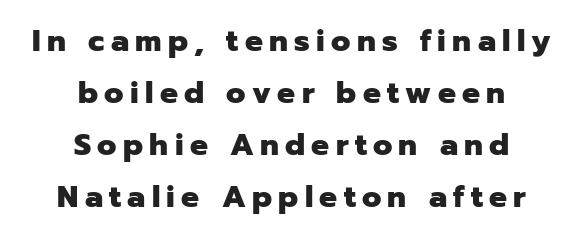
The image shows 30 px heavy sans-serif type, upright; set centered, line spacing 1.73x, unusually wide letter spacing (+0.21 em), not underlined; low stroke contrast and a medium x-height.
